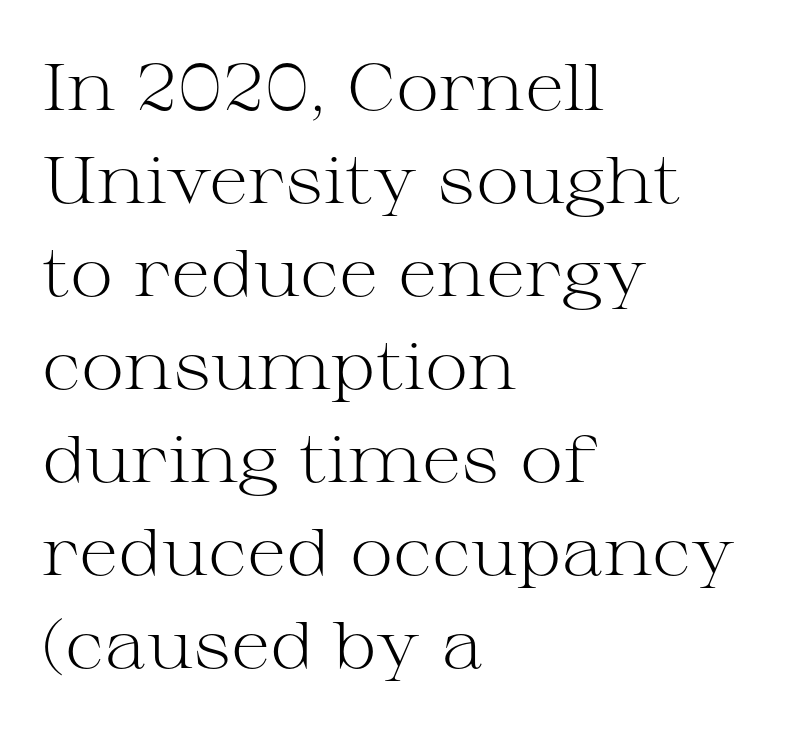
Q: Is the text bold? A: No.
Q: Is the text italic (slanted)? A: No, it is upright.
Q: Is the typeface a serif or a sans-serif typeface? A: Serif.
Q: Is the text underlined? A: No.
Q: How is the paragraph aligned? A: Left-aligned.
Q: Is the spacing between letters normal or unusually wide? A: Normal.
Q: Is the spacing between lines tight, normal or loose? A: Normal.
Q: Width (condensed, normal, or wide)? A: Wide.
Q: Stroke contrast? A: Medium.
Q: x-height? A: Medium.
Q: Monospaced? A: No.
